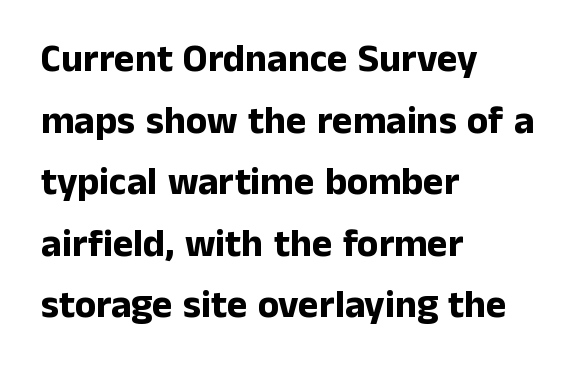
The image shows 39 px bold sans-serif type, upright; set left-aligned, normal line spacing (1.58x), normal letter spacing, not underlined; low stroke contrast and a medium x-height.
